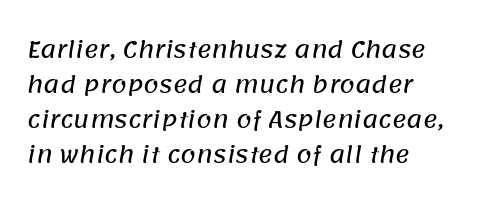
The image shows 22 px text type; set left-aligned, normal line spacing (1.59x), normal letter spacing, not underlined.
